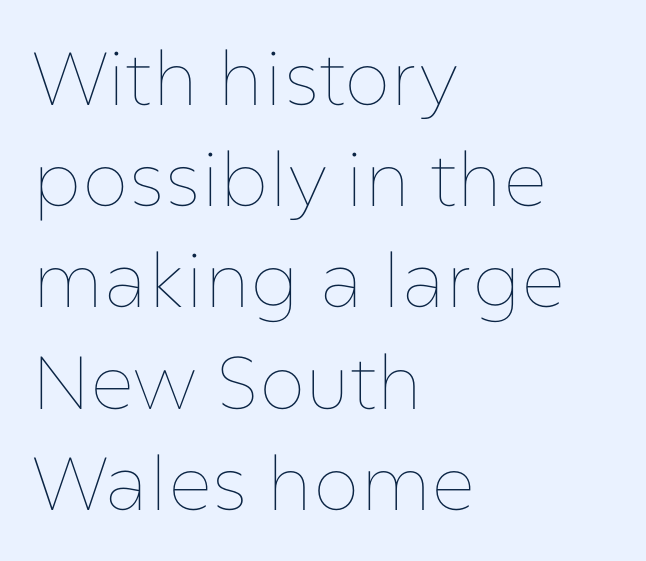
{"italic": "no", "bold": "no", "weight": "thin", "width": "normal", "stroke_contrast": "low", "x_height": "medium", "monospaced": "no", "underline": "no", "align": "left", "line_spacing": "normal", "line_spacing_ratio": 1.35, "letter_spacing": "normal", "letter_spacing_em": 0.0, "glyph_px": 75}
